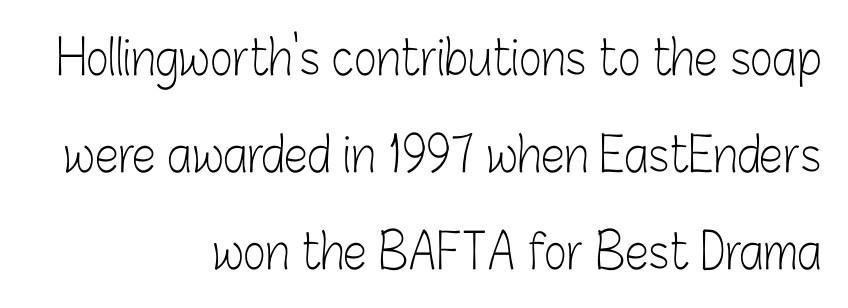
The image shows 48 px light, condensed sans-serif type, upright; set right-aligned, loose line spacing (2.02x), normal letter spacing, not underlined; low stroke contrast and a medium x-height.
